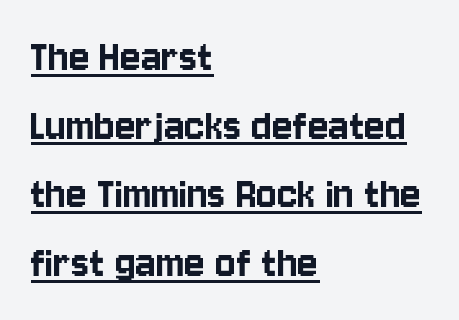
{"serif": "no", "italic": "no", "width": "condensed", "stroke_contrast": "low", "x_height": "large", "monospaced": "no", "underline": "yes", "align": "left", "line_spacing": "normal", "line_spacing_ratio": 1.43, "letter_spacing": "normal", "letter_spacing_em": 0.0, "glyph_px": 48}
